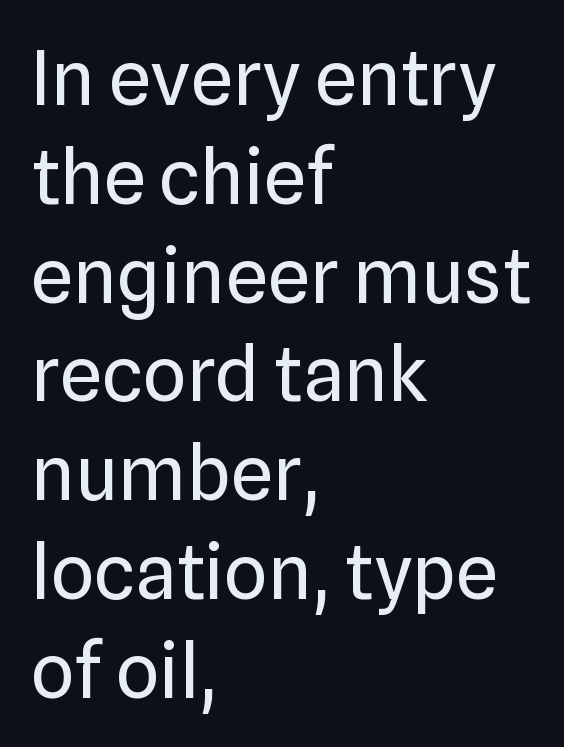
{"serif": "no", "italic": "no", "bold": "no", "weight": "regular", "width": "normal", "stroke_contrast": "low", "x_height": "medium", "monospaced": "no", "underline": "no", "align": "left", "line_spacing": "normal", "line_spacing_ratio": 1.3, "letter_spacing": "normal", "letter_spacing_em": 0.0, "glyph_px": 76}
